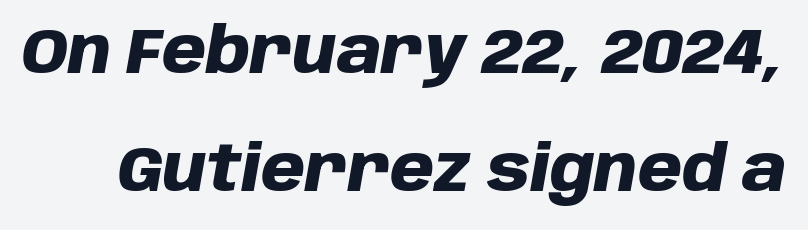
The font's italic variant was chosen for this text. The glyphs are unaccompanied by any horizontal stroke below them. Note the varied advance widths — an 'i' is clearly narrower than an 'm'. The rendering uses a bold face; every stroke is thick and dark.
